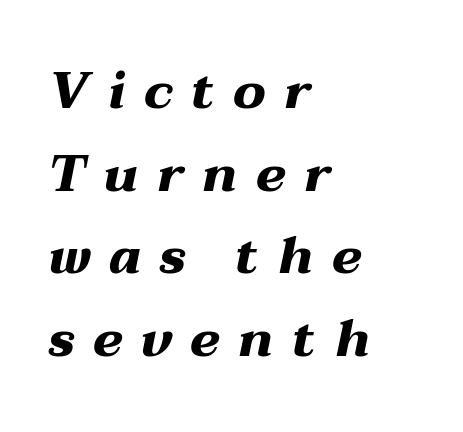
{"italic": "yes", "lean": "right", "slant_degrees": 12, "bold": "yes", "weight": "heavy", "width": "wide", "stroke_contrast": "medium", "x_height": "medium", "monospaced": "no", "underline": "no", "align": "left", "line_spacing": "normal", "line_spacing_ratio": 1.62, "letter_spacing": "wide", "letter_spacing_em": 0.36, "glyph_px": 51}
